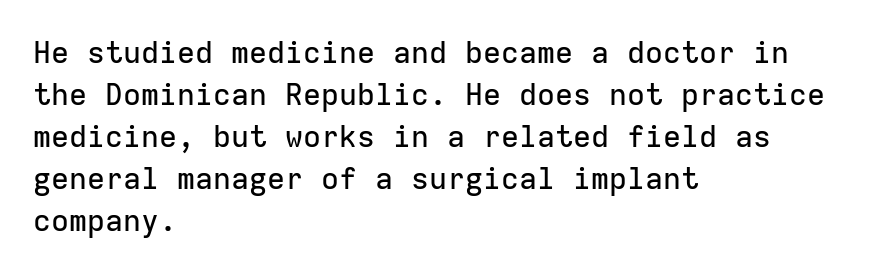
{"serif": "no", "italic": "no", "width": "normal", "stroke_contrast": "low", "x_height": "medium", "monospaced": "yes", "underline": "no", "align": "left", "line_spacing": "normal", "line_spacing_ratio": 1.4, "letter_spacing": "normal", "letter_spacing_em": 0.0, "glyph_px": 30}
